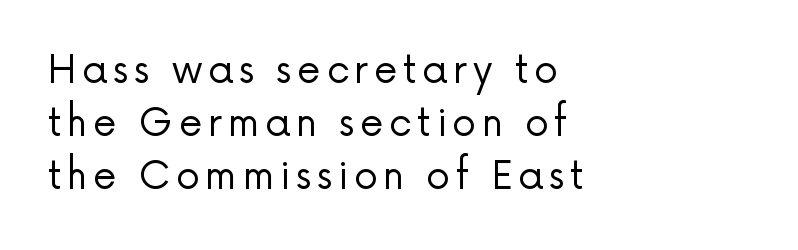
Q: Is the text bold? A: No.
Q: Is the text italic (slanted)? A: No, it is upright.
Q: Is the typeface a serif or a sans-serif typeface? A: Sans-serif.
Q: Is the text underlined? A: No.
Q: How is the paragraph aligned? A: Left-aligned.
Q: Is the spacing between lines tight, normal or loose? A: Normal.
Q: Width (condensed, normal, or wide)? A: Normal.
Q: Stroke contrast? A: Low.
Q: x-height? A: Medium.
Q: Monospaced? A: No.
